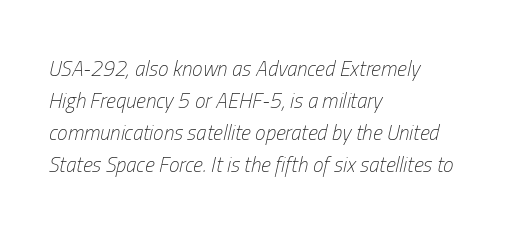
The image shows 21 px text type, italic (leaning right); set left-aligned, normal line spacing (1.53x), normal letter spacing, not underlined.
